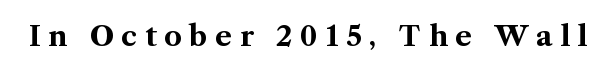
Q: Is the text bold? A: Yes.
Q: Is the text italic (slanted)? A: No, it is upright.
Q: Is the typeface a serif or a sans-serif typeface? A: Serif.
Q: Is the text underlined? A: No.
Q: Is the spacing between letters normal or unusually wide? A: Unusually wide.
Q: Width (condensed, normal, or wide)? A: Normal.
Q: Stroke contrast? A: Medium.
Q: x-height? A: Medium.
Q: Monospaced? A: No.
